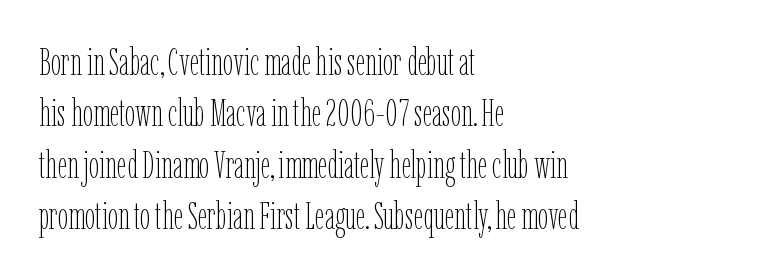
Q: Is the text bold? A: No.
Q: Is the text italic (slanted)? A: No, it is upright.
Q: Is the text underlined? A: No.
Q: How is the paragraph aligned? A: Left-aligned.
Q: Is the spacing between letters normal or unusually wide? A: Normal.
Q: Is the spacing between lines tight, normal or loose? A: Normal.
Q: Width (condensed, normal, or wide)? A: Condensed.
Q: Stroke contrast? A: Low.
Q: x-height? A: Medium.
Q: Monospaced? A: No.
